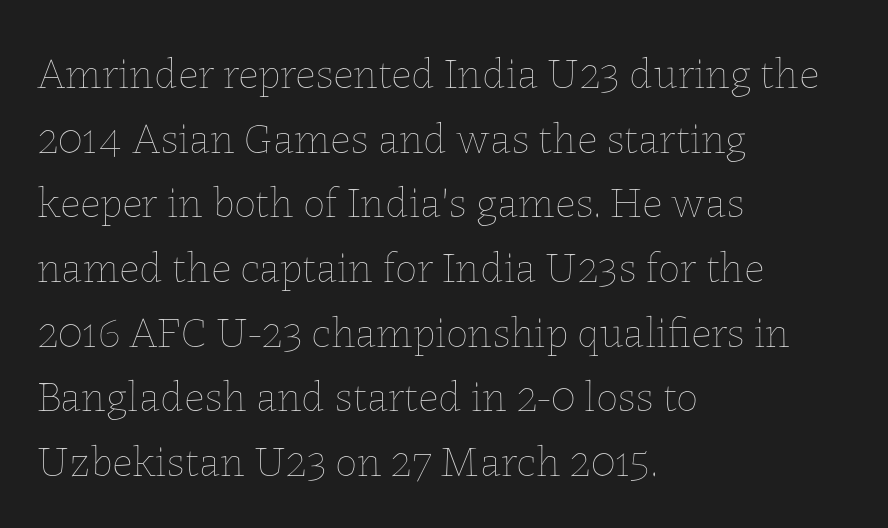
Q: Is the text bold? A: No.
Q: Is the text italic (slanted)? A: No, it is upright.
Q: Is the text underlined? A: No.
Q: How is the paragraph aligned? A: Left-aligned.
Q: Is the spacing between letters normal or unusually wide? A: Normal.
Q: Is the spacing between lines tight, normal or loose? A: Normal.
Q: Width (condensed, normal, or wide)? A: Normal.
Q: Stroke contrast? A: Low.
Q: x-height? A: Medium.
Q: Monospaced? A: No.
